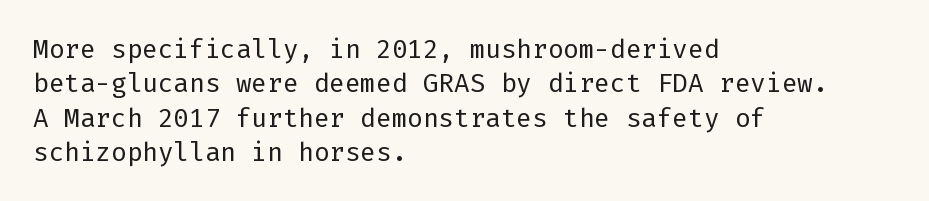
Leftover space on each line is placed entirely after the last word. Notice how the stems are strictly vertical — no italics here. The rendering uses a moderate line-height, typical for paragraphs. Underlining? Definitely not there. A light-to-regular cut is what we see here.
